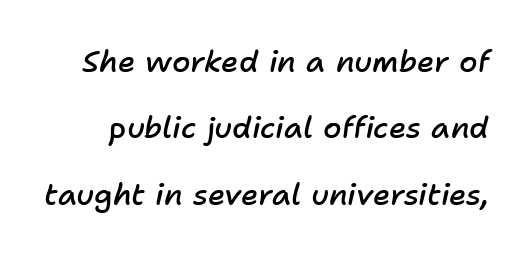
The letterforms sit shoulder to shoulder at normal distance. How heavy is the stroke? Medium-heavy — a semibold, shy of bold. Underline: absent. Notice the wide empty band between every row — that's loose leading. This sample has the flowing, uneven cadence of proportional lettering.
